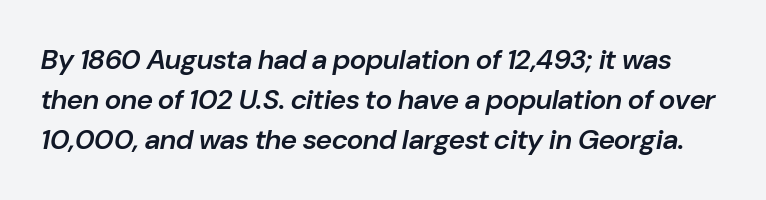
The letters are slanted; this is an italic face. Evenly set lines give the paragraph a standard silhouette. The passage shown is typed in a proportional face where columns would drift. Firm but not heavy-handed strokes: this text is semibold.
